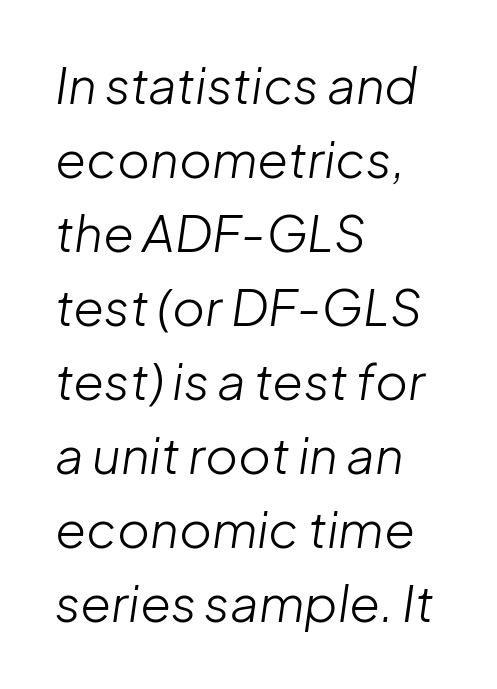
{"italic": "yes", "lean": "right", "slant_degrees": 8, "bold": "no", "weight": "light", "width": "normal", "stroke_contrast": "low", "x_height": "medium", "monospaced": "no", "underline": "no", "align": "left", "line_spacing": "normal", "line_spacing_ratio": 1.48, "letter_spacing": "normal", "letter_spacing_em": 0.0, "glyph_px": 50}
